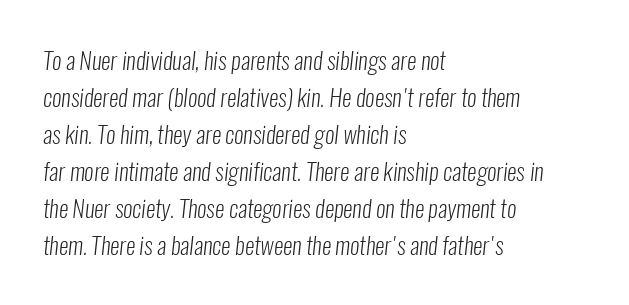
Q: Is the text bold? A: No.
Q: Is the text underlined? A: No.
Q: How is the paragraph aligned? A: Left-aligned.
Q: Is the spacing between letters normal or unusually wide? A: Normal.
Q: Is the spacing between lines tight, normal or loose? A: Normal.
